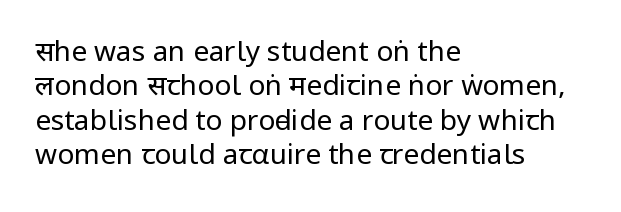
Q: Is the text bold? A: No.
Q: Is the text italic (slanted)? A: No, it is upright.
Q: Is the typeface a serif or a sans-serif typeface? A: Sans-serif.
Q: Is the text underlined? A: No.
Q: How is the paragraph aligned? A: Left-aligned.
Q: Is the spacing between letters normal or unusually wide? A: Normal.
Q: Width (condensed, normal, or wide)? A: Condensed.
Q: Stroke contrast? A: Low.
